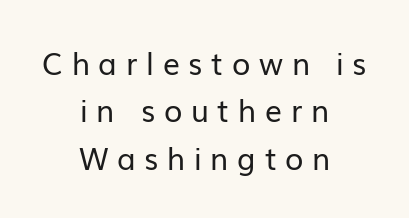
Q: Is the text bold? A: No.
Q: Is the text italic (slanted)? A: No, it is upright.
Q: Is the typeface a serif or a sans-serif typeface? A: Sans-serif.
Q: Is the text underlined? A: No.
Q: How is the paragraph aligned? A: Centered.
Q: Is the spacing between letters normal or unusually wide? A: Unusually wide.
Q: Is the spacing between lines tight, normal or loose? A: Normal.
Q: Width (condensed, normal, or wide)? A: Normal.
Q: Stroke contrast? A: Low.
Q: x-height? A: Medium.
Q: Monospaced? A: No.
